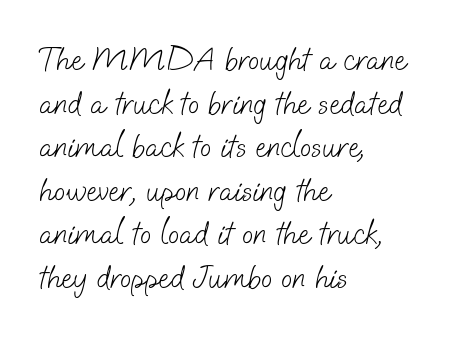
The font is comparable to plain body text, perhaps lighter. Type without underlining. The rendering shows plain stroke endings on the letterforms — a sans-serif design. Tracking here is standard; glyphs follow each other at the usual distance. These lines are rendered in a variable-pitch font. Line spacing here is normal.
